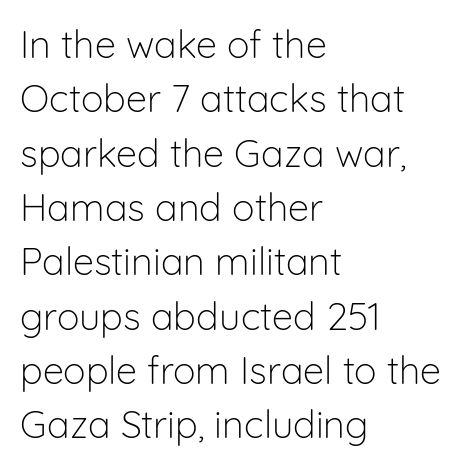
Q: Is the text bold? A: No.
Q: Is the text italic (slanted)? A: No, it is upright.
Q: Is the typeface a serif or a sans-serif typeface? A: Sans-serif.
Q: Is the text underlined? A: No.
Q: How is the paragraph aligned? A: Left-aligned.
Q: Is the spacing between letters normal or unusually wide? A: Normal.
Q: Is the spacing between lines tight, normal or loose? A: Normal.
Q: Width (condensed, normal, or wide)? A: Normal.
Q: Stroke contrast? A: Low.
Q: x-height? A: Medium.
Q: Monospaced? A: No.
